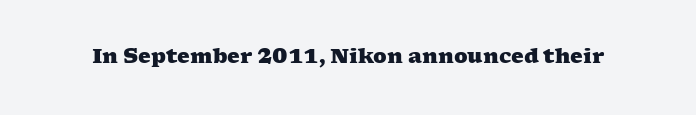
Q: Is the text bold? A: Yes.
Q: Is the text underlined? A: No.
Q: Is the spacing between letters normal or unusually wide? A: Normal.
